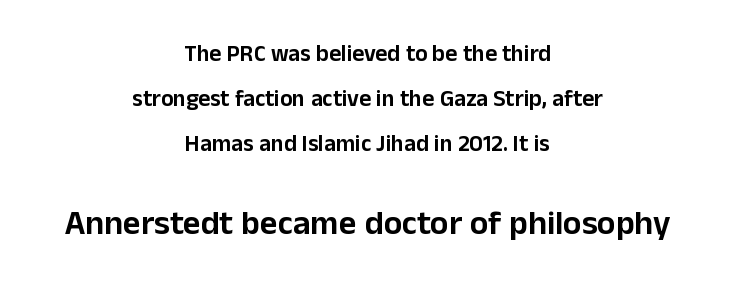
In this sample the second text group is rendered at the bigger scale. These lines stand farther apart than default settings would place them. Examine the stroke ends and you'll find no serifs. Notice how the stems are strictly vertical — no italics here. The rendering keeps characters at their native spacing. Has an underline been added? It has not.
